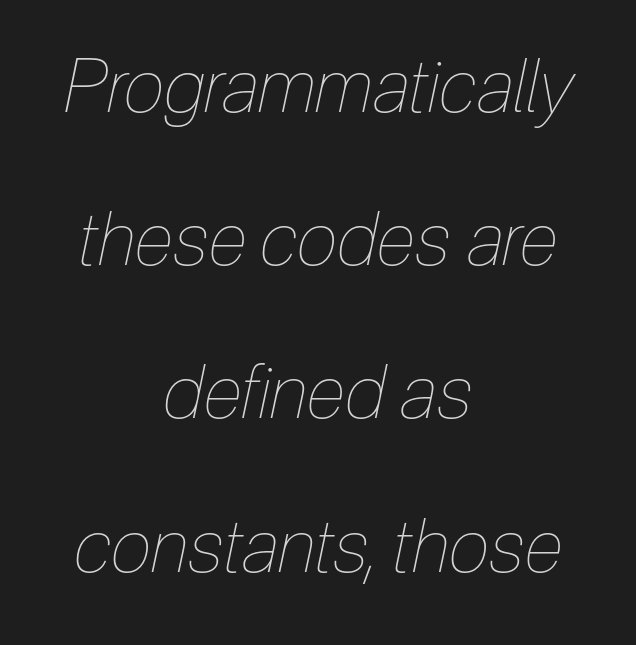
Has an underline been added? It has not. A typesetter would call this proportional, since set widths differ per character. Yep, that's italic — everything's leaning. Caption: multi-line text, centered on the measure. Students, note that the glyphs here touch the page at normal intervals. Is this a heavy cut? Hardly; it is regular or lighter.
